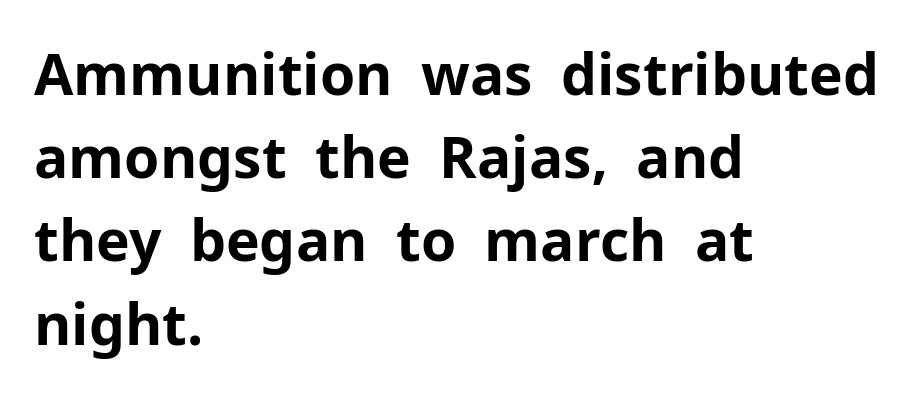
The paragraph shown leans on its left margin. Check under the words: just untouched page. In terms of letterform style, serifs are entirely absent. The passage shown is emphatically bold. Designer's note — italics off, roman on. The gaps between neighbouring characters are ordinary and unremarkable.
